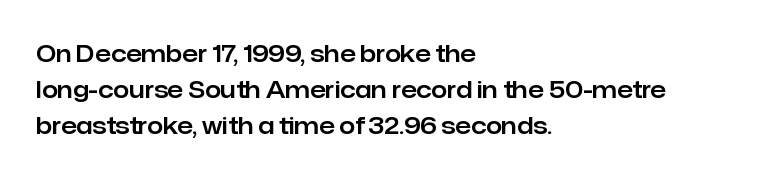
The passage shown has conventional tracking throughout. The axis of the letterforms is exactly vertical. In CSS terms this would be text-align: left. The area under the type is left untouched.
